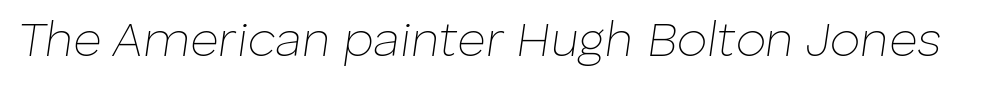
You could not count columns in this text — the font is proportionally spaced. The lettering tilts uniformly, giving the passage an italic look. The letters sit at their default tracking, neither squeezed nor spread. Honestly, there is no underline to notice here at all. The strokes are not fattened; the text isn't bold.
